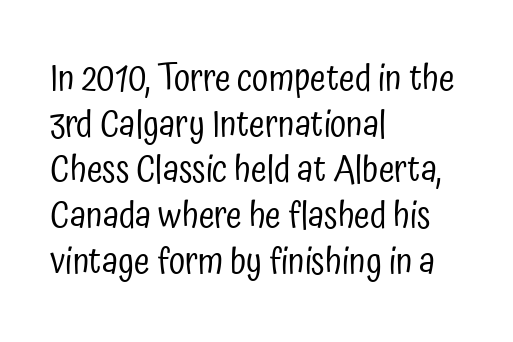
{"serif": "no", "italic": "no", "bold": "no", "weight": "regular", "width": "condensed", "stroke_contrast": "low", "x_height": "medium", "monospaced": "no", "underline": "no", "align": "left", "line_spacing": "normal", "line_spacing_ratio": 1.27, "letter_spacing": "normal", "letter_spacing_em": 0.0, "glyph_px": 36}
